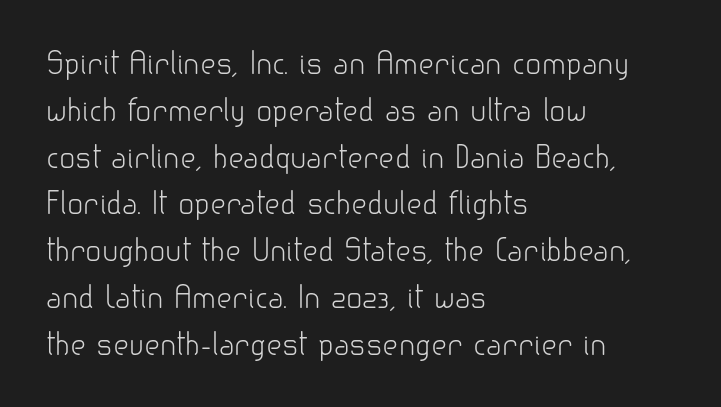
Q: Is the text bold? A: No.
Q: Is the text italic (slanted)? A: No, it is upright.
Q: Is the typeface a serif or a sans-serif typeface? A: Sans-serif.
Q: Is the text underlined? A: No.
Q: How is the paragraph aligned? A: Left-aligned.
Q: Is the spacing between letters normal or unusually wide? A: Normal.
Q: Is the spacing between lines tight, normal or loose? A: Normal.
Q: Width (condensed, normal, or wide)? A: Normal.
Q: Stroke contrast? A: Low.
Q: x-height? A: Small.
Q: Monospaced? A: No.
